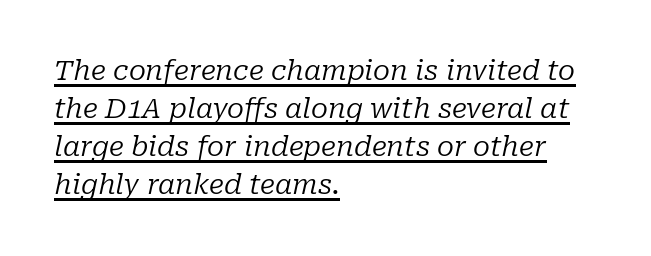
The image shows 28 px regular-weight serif type, italic (leaning right); set left-aligned, normal line spacing (1.36x), normal letter spacing, underlined; low stroke contrast and a medium x-height.
